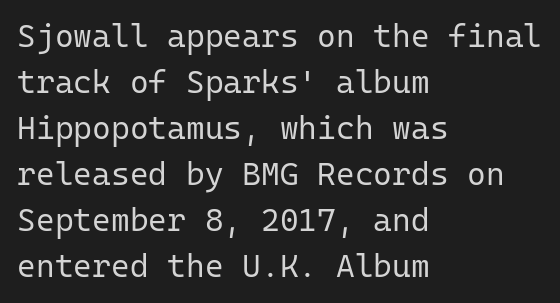
Observe the absence of serifs on each vertical stroke in this sample. Is the block centered? No — it sits flush against the left margin. Is the letter spacing exaggerated? No — it looks like the ordinary default. The line-height multiplier appears to be the usual default. The cut favours lightness, reaching ordinary text weight at its darkest. Just letters on the line, the space beneath them empty.
